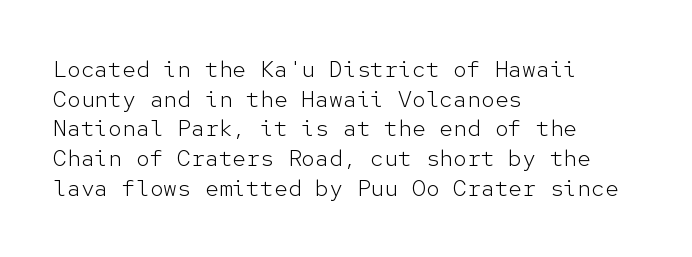
Q: Is the text bold? A: No.
Q: Is the text italic (slanted)? A: No, it is upright.
Q: Is the text underlined? A: No.
Q: How is the paragraph aligned? A: Left-aligned.
Q: Is the spacing between letters normal or unusually wide? A: Normal.
Q: Is the spacing between lines tight, normal or loose? A: Normal.
